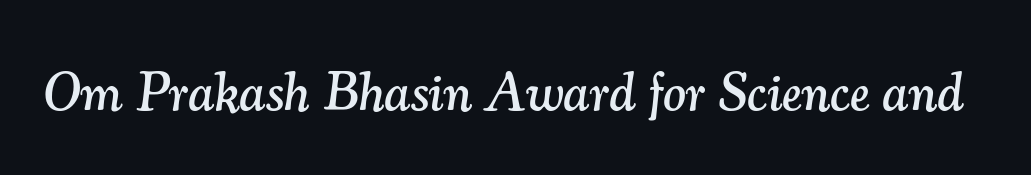
The image shows 54 px serif type, italic (leaning right); set normal letter spacing, not underlined; medium stroke contrast and a small x-height.
